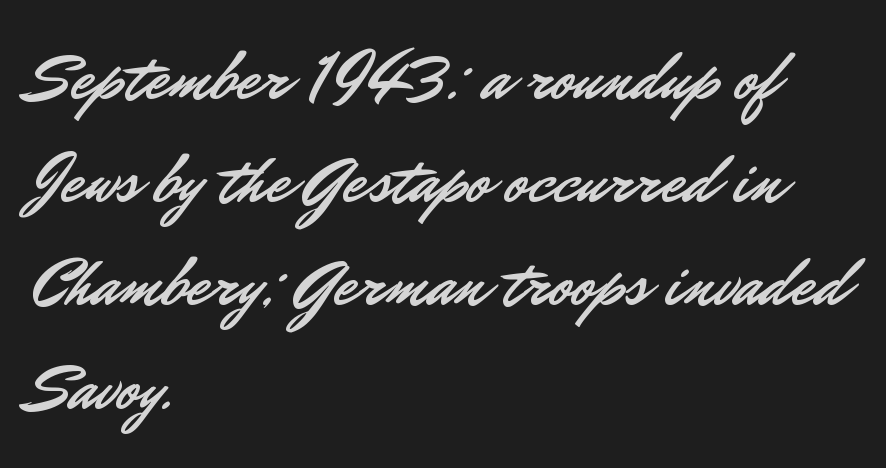
Q: Is the text italic (slanted)? A: Yes.
Q: Is the typeface a serif or a sans-serif typeface? A: Sans-serif.
Q: Is the text underlined? A: No.
Q: How is the paragraph aligned? A: Left-aligned.
Q: Is the spacing between letters normal or unusually wide? A: Normal.
Q: Is the spacing between lines tight, normal or loose? A: Normal.
Q: Width (condensed, normal, or wide)? A: Normal.
Q: Stroke contrast? A: Low.
Q: x-height? A: Small.
Q: Monospaced? A: No.
